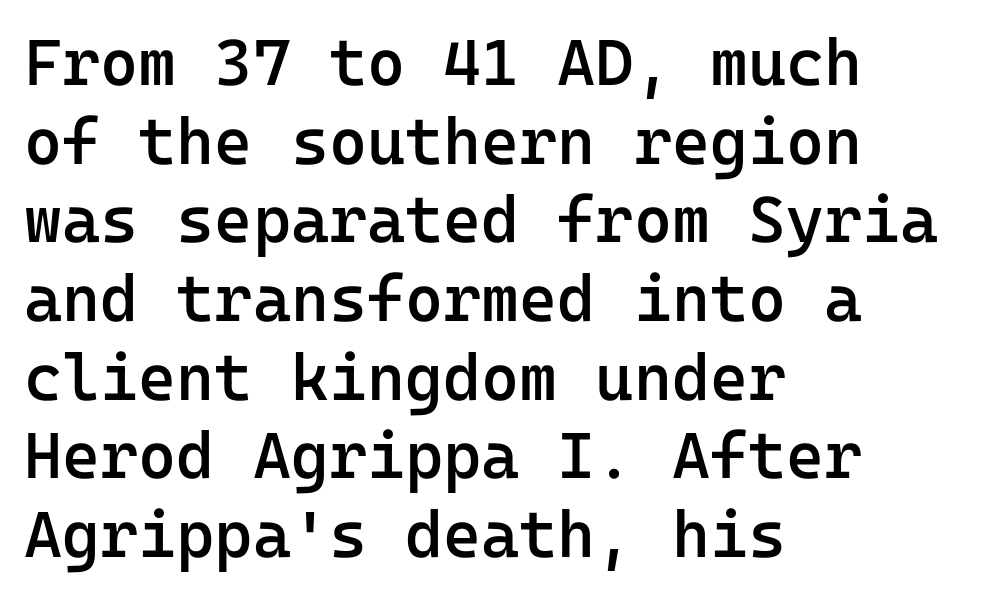
Q: Is the text bold? A: Semi-bold.
Q: Is the text italic (slanted)? A: No, it is upright.
Q: Is the typeface a serif or a sans-serif typeface? A: Sans-serif.
Q: Is the text underlined? A: No.
Q: How is the paragraph aligned? A: Left-aligned.
Q: Is the spacing between letters normal or unusually wide? A: Normal.
Q: Width (condensed, normal, or wide)? A: Normal.
Q: Stroke contrast? A: Low.
Q: x-height? A: Medium.
Q: Monospaced? A: Yes.
